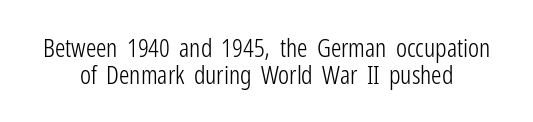
Q: Is the text bold? A: No.
Q: Is the text italic (slanted)? A: No, it is upright.
Q: Is the text underlined? A: No.
Q: Is the spacing between letters normal or unusually wide? A: Normal.
Q: Is the spacing between lines tight, normal or loose? A: Tight.
